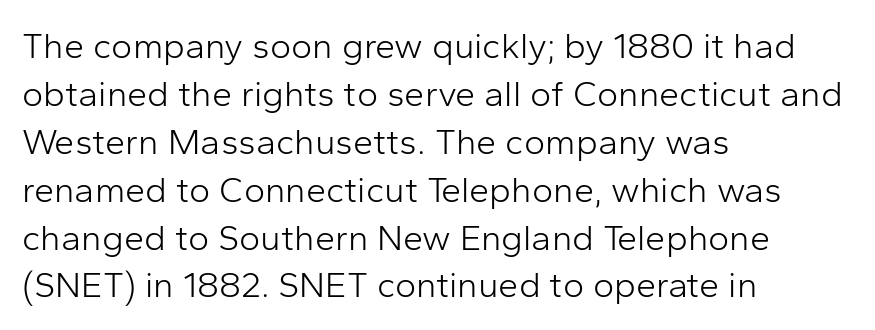
{"serif": "no", "italic": "no", "bold": "no", "weight": "light", "width": "normal", "stroke_contrast": "low", "x_height": "medium", "monospaced": "no", "underline": "no", "align": "left", "line_spacing": "normal", "line_spacing_ratio": 1.33, "letter_spacing": "normal", "letter_spacing_em": 0.0, "glyph_px": 36}
